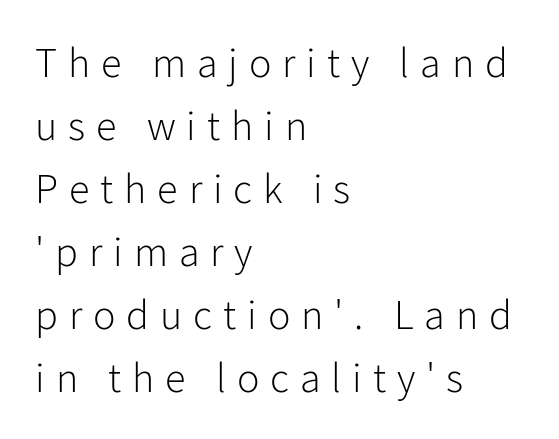
The image shows 42 px light sans-serif type, upright; set left-aligned, normal line spacing (1.5x), unusually wide letter spacing (+0.26 em), not underlined; low stroke contrast and a medium x-height.
